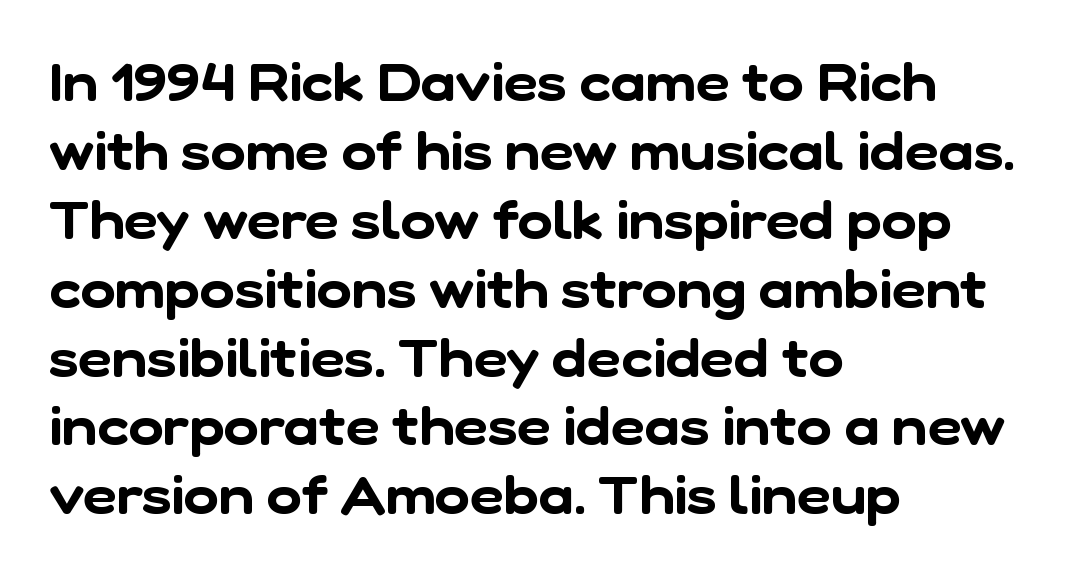
Decoration check: the copy has no underline. Interline gaps are of average width in this sample. This rendering employs a face without finishing strokes, i.e., a sans-serif. In CSS terms this would be text-align: left. The rendering uses natural spacing where letterforms have individual widths. No extra tracking has been applied to these lines.
